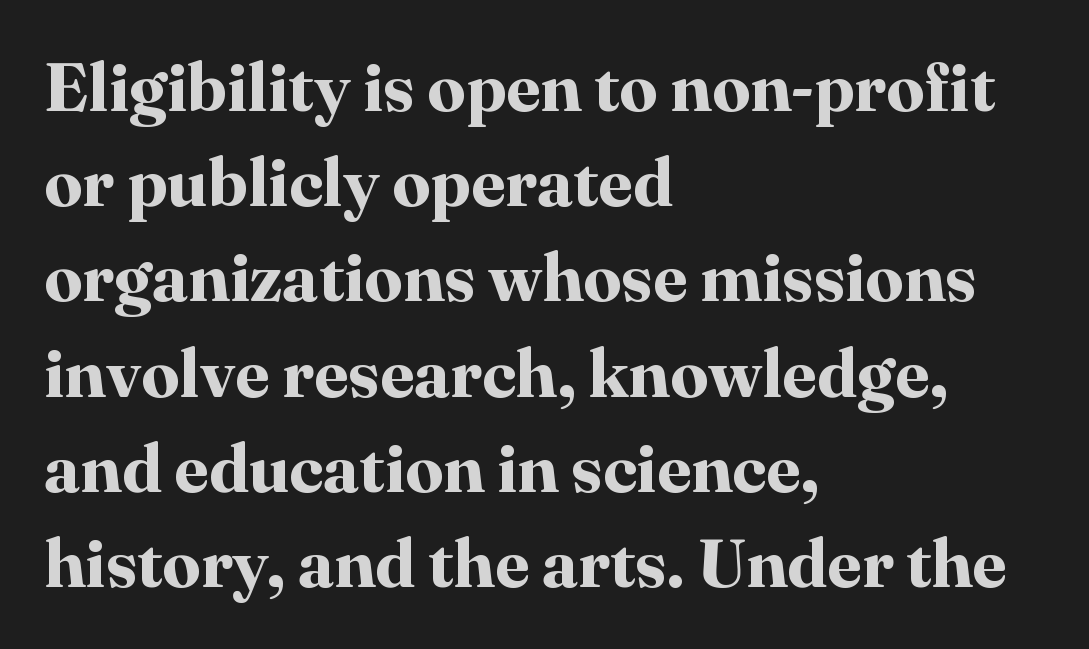
Proportional: the letters do not fall into vertical columns. Anything drawn beneath the words? Only blank space. The characters look thick and weighty, a clear bold. Compared with a centered layout, this one pins lines to the left instead. Stroke terminals: seriffed. Unlike italic type, these characters show no tilt at all.
